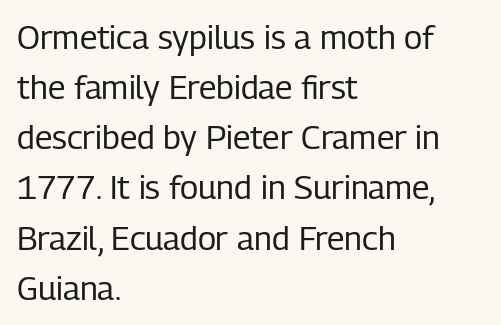
The rendering keeps characters at their native spacing. Descenders are the only things crossing below the line. Horizontal bands of white between lines are of average thickness. Note the varied advance widths — an 'i' is clearly narrower than an 'm'. These lines stack with their left ends in a neat column.
